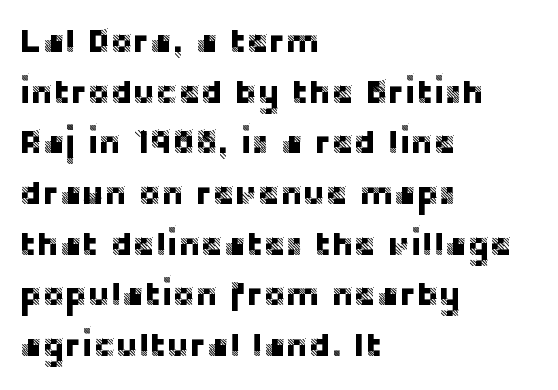
The image shows 34 px sans-serif type, upright; set left-aligned, normal line spacing (1.49x), normal letter spacing, not underlined; low stroke contrast and a large x-height.
